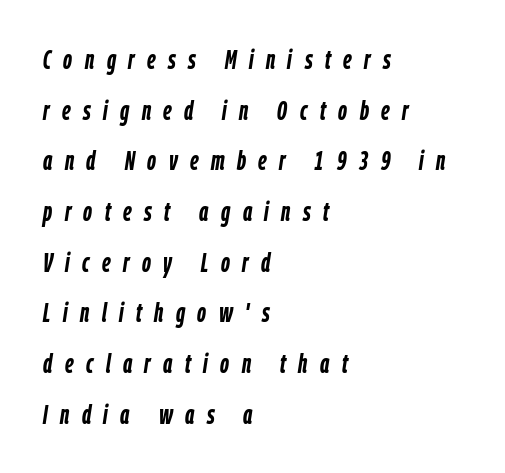
The image shows 26 px bold type, italic (leaning right); set left-aligned, loose line spacing (1.95x), unusually wide letter spacing (+0.48 em), not underlined.
